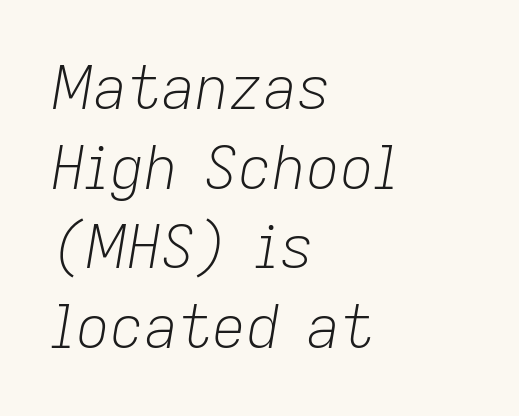
Q: Is the text bold? A: No.
Q: Is the text italic (slanted)? A: Yes, it leans right by about 9 degrees.
Q: Is the text underlined? A: No.
Q: How is the paragraph aligned? A: Left-aligned.
Q: Is the spacing between letters normal or unusually wide? A: Normal.
Q: Is the spacing between lines tight, normal or loose? A: Normal.
Q: Width (condensed, normal, or wide)? A: Normal.
Q: Stroke contrast? A: Low.
Q: x-height? A: Medium.
Q: Monospaced? A: No.
